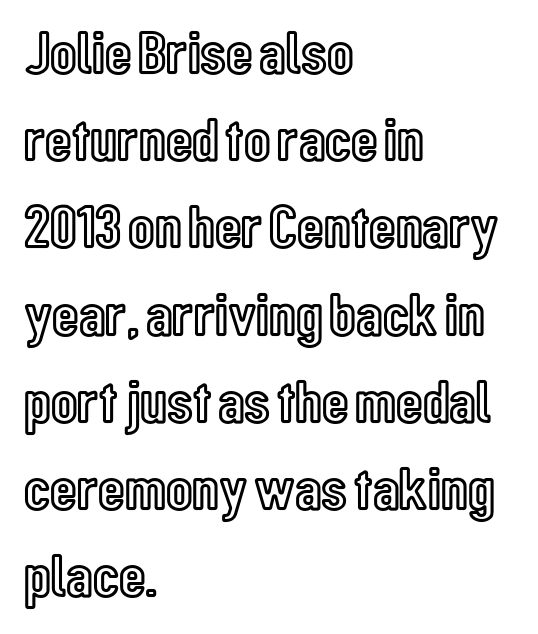
The image shows 61 px condensed type, upright; set left-aligned, normal line spacing (1.43x), normal letter spacing, not underlined; a medium x-height.
